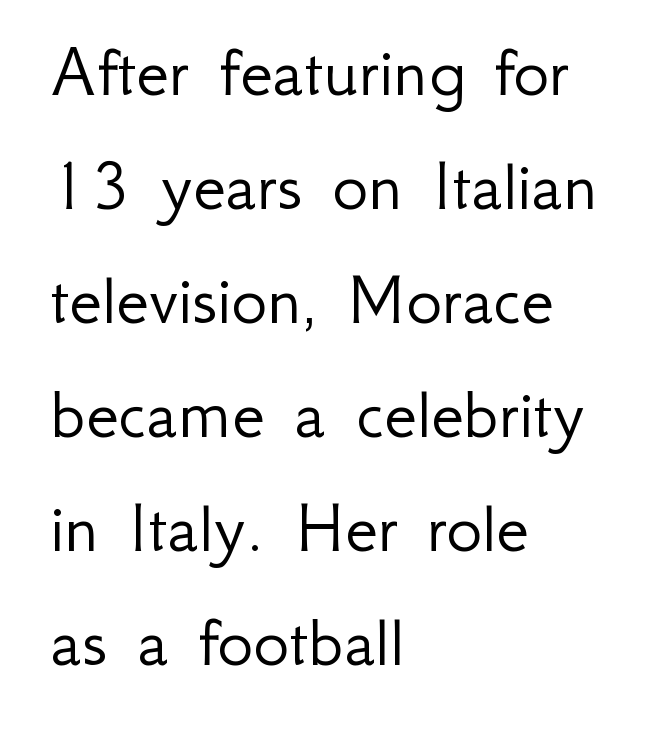
Q: Is the text bold? A: No.
Q: Is the text italic (slanted)? A: No, it is upright.
Q: Is the typeface a serif or a sans-serif typeface? A: Sans-serif.
Q: Is the text underlined? A: No.
Q: How is the paragraph aligned? A: Left-aligned.
Q: Is the spacing between letters normal or unusually wide? A: Normal.
Q: Is the spacing between lines tight, normal or loose? A: Normal.
Q: Width (condensed, normal, or wide)? A: Normal.
Q: Stroke contrast? A: Low.
Q: x-height? A: Small.
Q: Monospaced? A: No.
